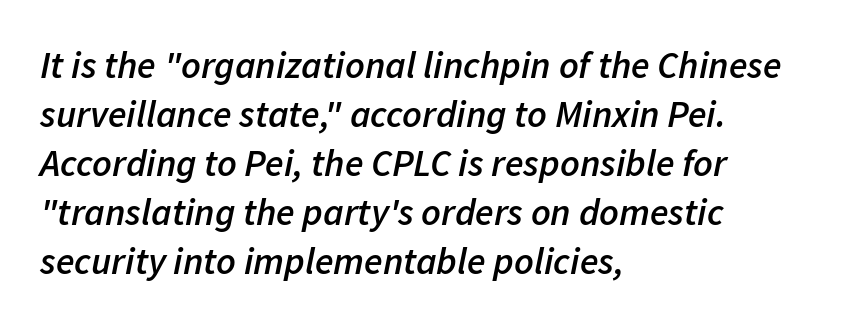
{"italic": "yes", "lean": "right", "slant_degrees": 11, "bold": "semi", "weight": "semibold", "width": "normal", "stroke_contrast": "low", "x_height": "medium", "monospaced": "no", "underline": "no", "align": "left", "line_spacing": "normal", "line_spacing_ratio": 1.29, "letter_spacing": "normal", "letter_spacing_em": 0.0, "glyph_px": 38}
